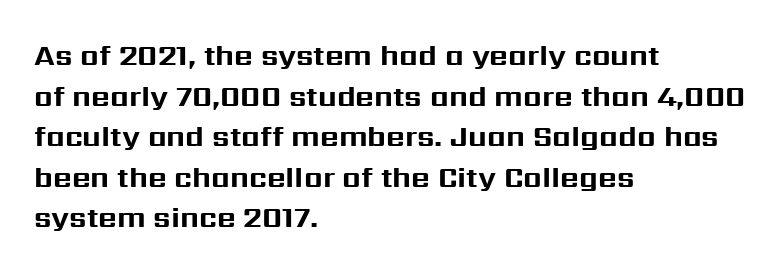
{"serif": "no", "italic": "no", "bold": "yes", "weight": "bold", "width": "normal", "stroke_contrast": "medium", "x_height": "medium", "monospaced": "no", "underline": "no", "align": "left", "line_spacing": "normal", "line_spacing_ratio": 1.4, "letter_spacing": "normal", "letter_spacing_em": 0.0, "glyph_px": 29}
